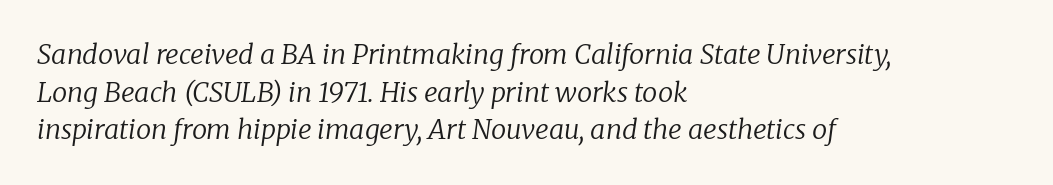
Q: Is the text bold? A: No.
Q: Is the text italic (slanted)? A: Yes, it leans right by about 8 degrees.
Q: Is the text underlined? A: No.
Q: How is the paragraph aligned? A: Left-aligned.
Q: Is the spacing between letters normal or unusually wide? A: Normal.
Q: Is the spacing between lines tight, normal or loose? A: Normal.
